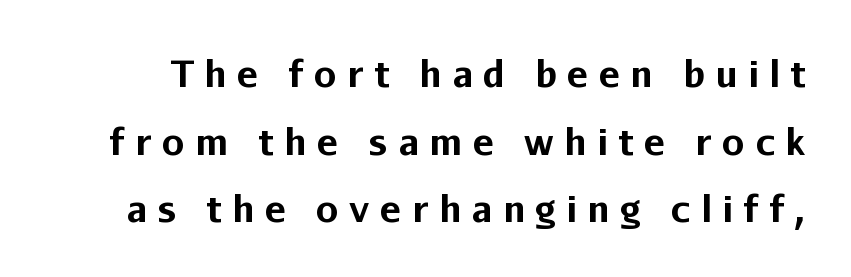
The image shows 36 px bold sans-serif type, upright; set line spacing 1.88x, unusually wide letter spacing (+0.29 em), not underlined; low stroke contrast and a medium x-height.
